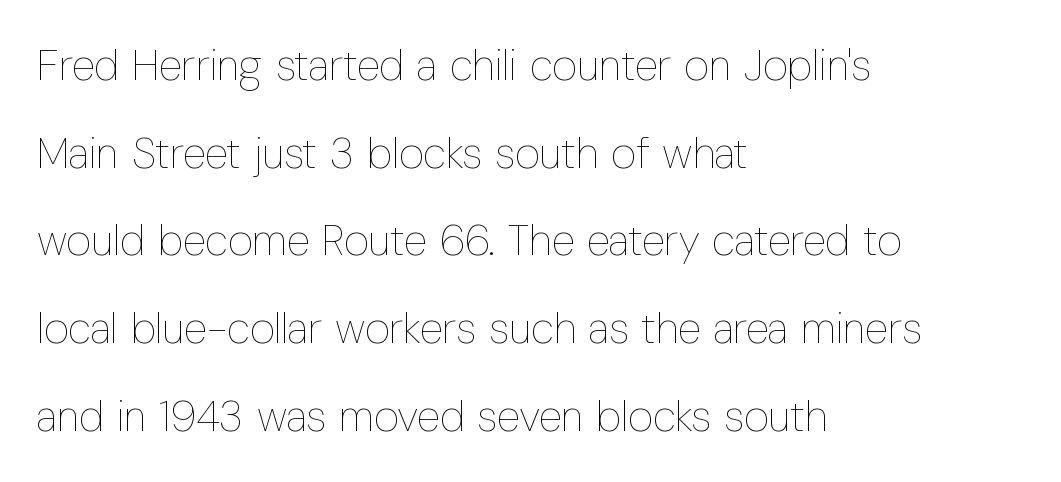
The image shows 43 px thin, condensed type, upright; set left-aligned, loose line spacing (2.04x), normal letter spacing, not underlined; low stroke contrast and a medium x-height.
